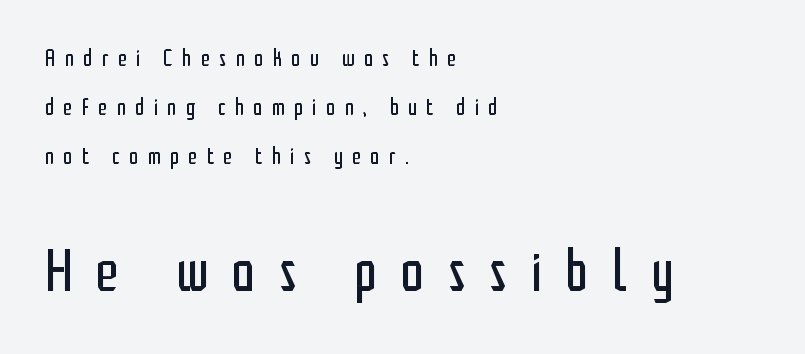
Heaviness? Minimal to ordinary, like unemphasized prose. Does extra space separate the letters? Yes, quite a lot of it. You can tell it's not italic because the verticals are truly vertical. Teacher's note: observe the even left margin — that is flush-left alignment. Type size steps up from the first block to the second. Regarding serifs, this sample does without them.
